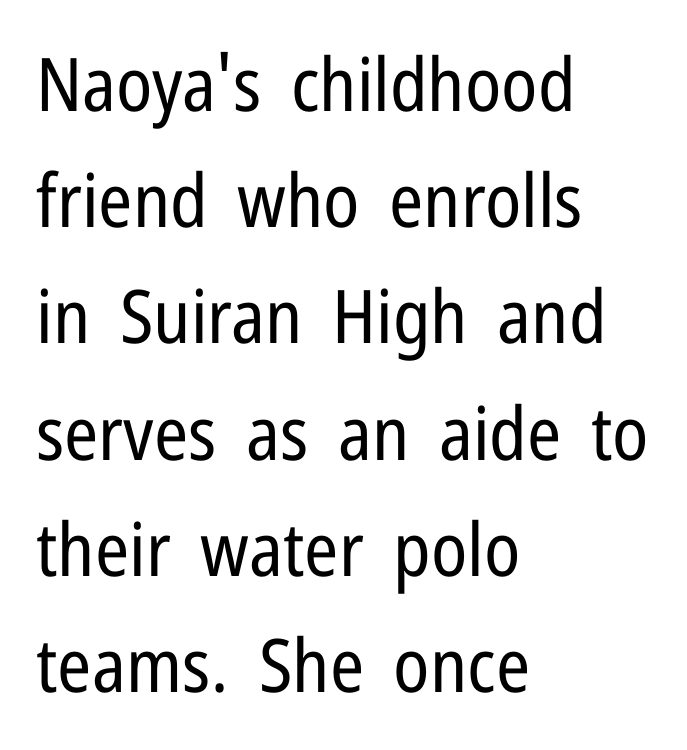
{"serif": "no", "italic": "no", "bold": "no", "weight": "regular", "width": "condensed", "stroke_contrast": "low", "x_height": "medium", "monospaced": "no", "underline": "no", "align": "left", "line_spacing": "normal", "line_spacing_ratio": 1.57, "letter_spacing": "normal", "letter_spacing_em": 0.0, "glyph_px": 74}
